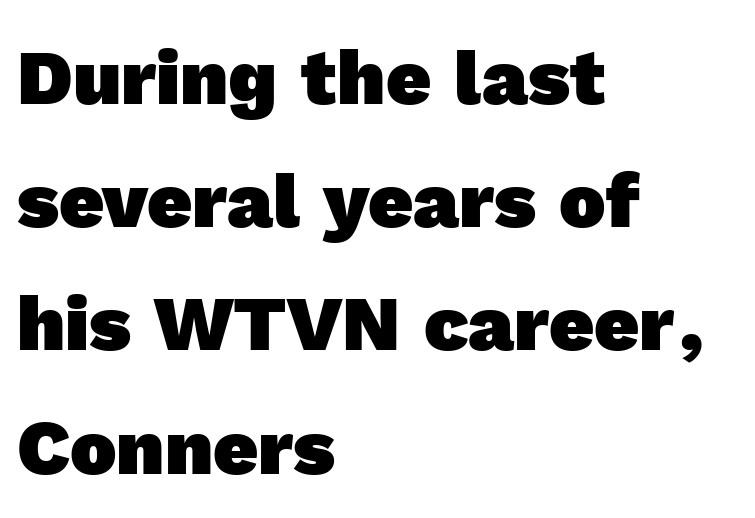
{"serif": "no", "bold": "yes", "weight": "heavy", "width": "normal", "x_height": "medium", "monospaced": "no", "underline": "no", "align": "left", "line_spacing": "normal", "line_spacing_ratio": 1.58, "letter_spacing": "normal", "letter_spacing_em": 0.0, "glyph_px": 78}
